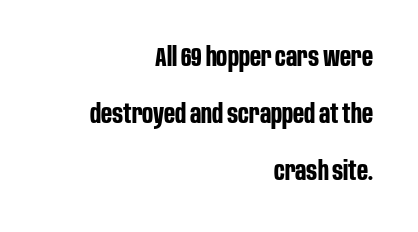
{"italic": "no", "bold": "yes", "underline": "no", "align": "right", "line_spacing": "loose", "line_spacing_ratio": 2.19, "letter_spacing": "normal", "letter_spacing_em": 0.0, "glyph_px": 26}
